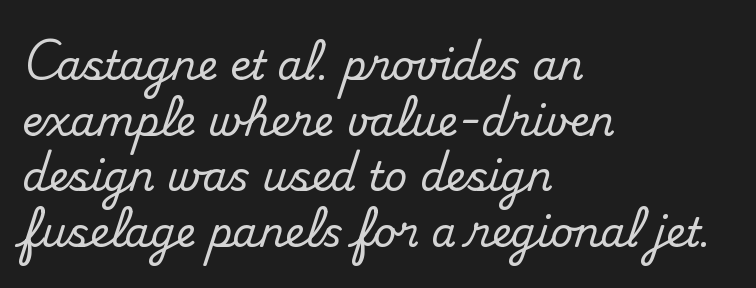
Q: Is the text italic (slanted)? A: Yes.
Q: Is the typeface a serif or a sans-serif typeface? A: Serif.
Q: Is the text underlined? A: No.
Q: How is the paragraph aligned? A: Left-aligned.
Q: Is the spacing between letters normal or unusually wide? A: Normal.
Q: Is the spacing between lines tight, normal or loose? A: Normal.
Q: Width (condensed, normal, or wide)? A: Normal.
Q: Stroke contrast? A: Medium.
Q: x-height? A: Small.
Q: Monospaced? A: No.
